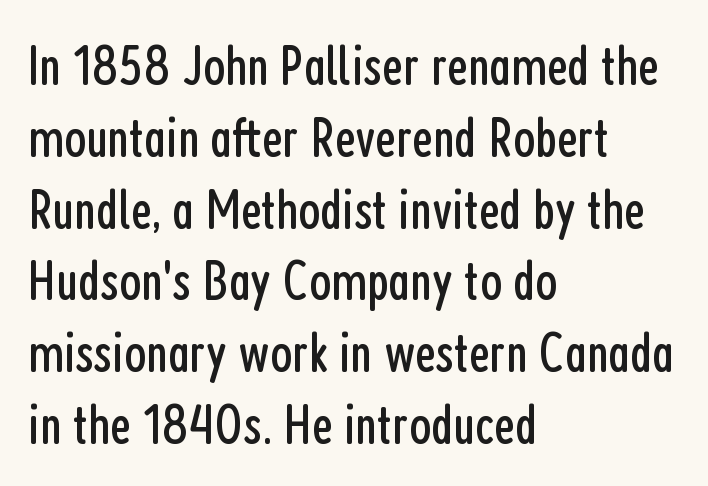
The rendering keeps characters at their native spacing. Left-aligned paragraph, ragged on the right. Examine the stroke ends and you'll find no serifs. The lettering holds an erect, upright posture throughout. No word sits above an underline. Spacing verdict: proportional, widths tailored to each character.
